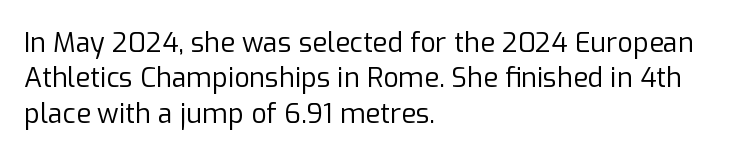
The image shows 27 px text type, upright; set left-aligned, normal line spacing (1.31x), normal letter spacing, not underlined.
